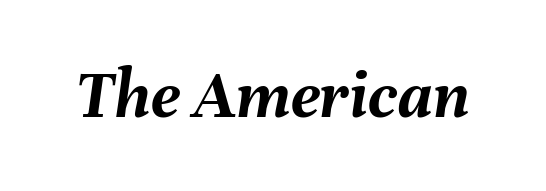
Letters rest on an invisible, unmarked baseline. Tall strokes in this sample are angled rather than plumb. On the weight axis this lands at bold, roughly 700. Words appear dense and cohesive because spacing is normal. Looks like regular typesetting: each glyph gets only the width it needs.
